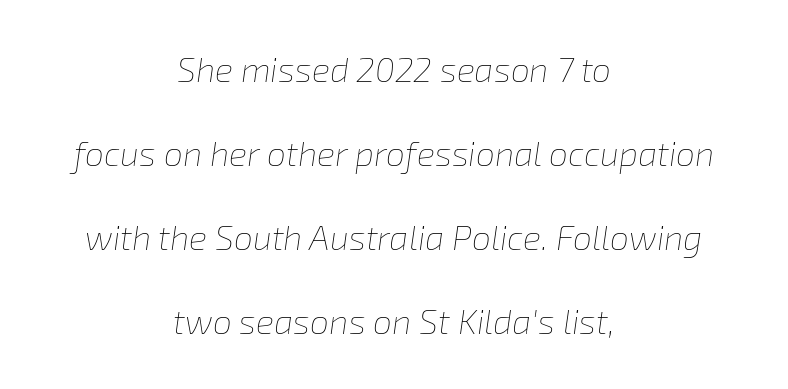
{"italic": "yes", "lean": "right", "slant_degrees": 8, "bold": "no", "weight": "thin", "width": "normal", "stroke_contrast": "low", "x_height": "medium", "monospaced": "no", "underline": "no", "align": "center", "line_spacing": "loose", "line_spacing_ratio": 2.47, "letter_spacing": "normal", "letter_spacing_em": 0.0, "glyph_px": 34}
